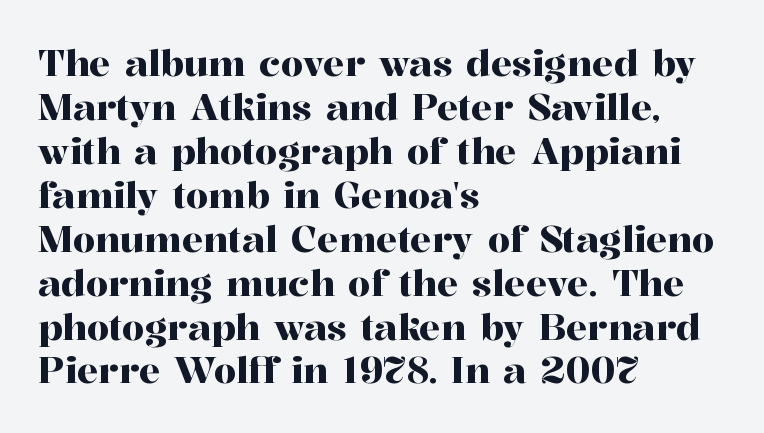
{"serif": "yes", "italic": "no", "width": "normal", "stroke_contrast": "high", "x_height": "medium", "monospaced": "no", "underline": "no", "align": "left", "line_spacing_ratio": 1.22, "letter_spacing": "normal", "letter_spacing_em": 0.0, "glyph_px": 36}
